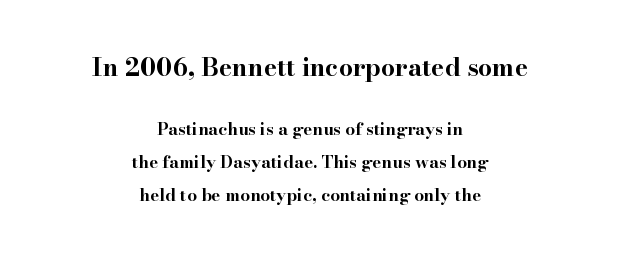
Q: Is the text bold? A: Yes.
Q: Is the text italic (slanted)? A: No, it is upright.
Q: Is the text underlined? A: No.
Q: How is the paragraph aligned? A: Centered.
Q: Is the spacing between letters normal or unusually wide? A: Normal.
Q: Is the spacing between lines tight, normal or loose? A: Loose.
Q: Which block of text is set in a larger size, the first (top) or the second (bottom)? A: The first (top) one.
